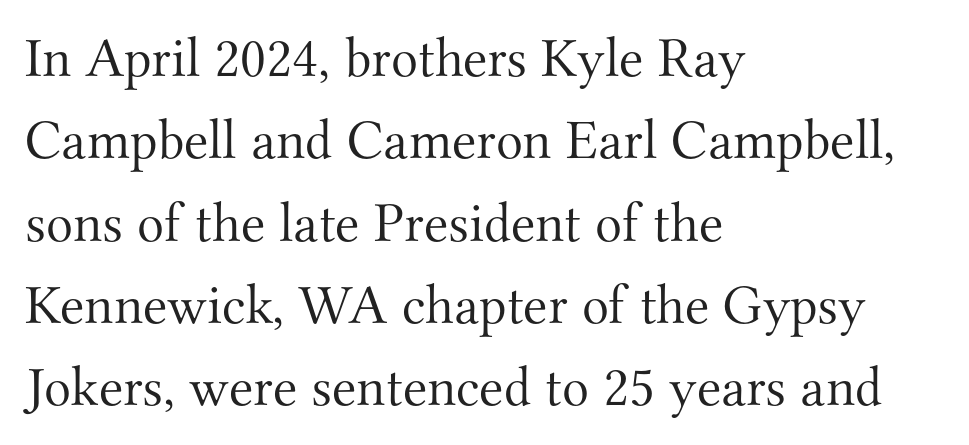
Q: Is the text bold? A: No.
Q: Is the text italic (slanted)? A: No, it is upright.
Q: Is the typeface a serif or a sans-serif typeface? A: Serif.
Q: Is the text underlined? A: No.
Q: How is the paragraph aligned? A: Left-aligned.
Q: Is the spacing between letters normal or unusually wide? A: Normal.
Q: Is the spacing between lines tight, normal or loose? A: Normal.
Q: Width (condensed, normal, or wide)? A: Normal.
Q: Stroke contrast? A: Medium.
Q: x-height? A: Small.
Q: Monospaced? A: No.
